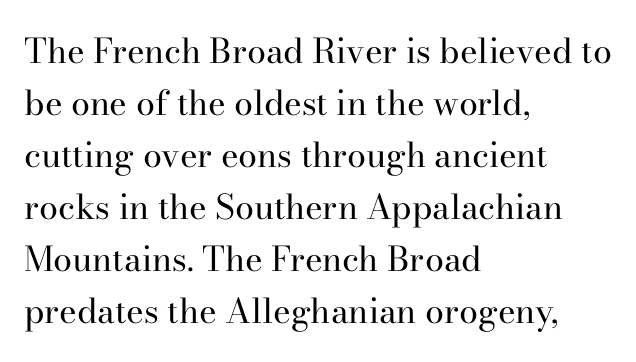
The image shows 34 px regular-weight serif type, upright; set left-aligned, normal line spacing (1.53x), normal letter spacing, not underlined; high stroke contrast and a small x-height.
